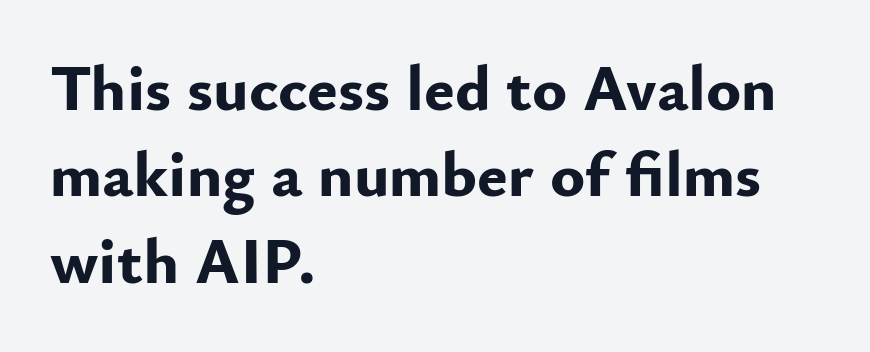
Q: Is the text bold? A: Yes.
Q: Is the text italic (slanted)? A: No, it is upright.
Q: Is the typeface a serif or a sans-serif typeface? A: Sans-serif.
Q: Is the text underlined? A: No.
Q: How is the paragraph aligned? A: Left-aligned.
Q: Is the spacing between letters normal or unusually wide? A: Normal.
Q: Is the spacing between lines tight, normal or loose? A: Normal.
Q: Width (condensed, normal, or wide)? A: Normal.
Q: Stroke contrast? A: Low.
Q: x-height? A: Small.
Q: Monospaced? A: No.
